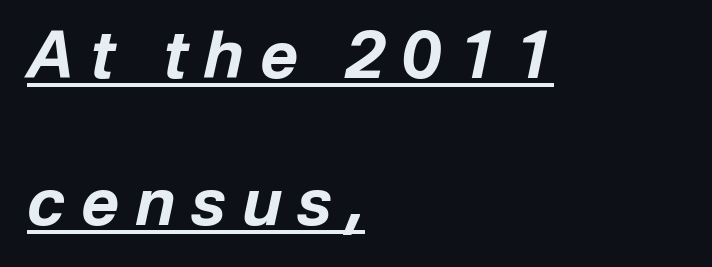
The image shows 65 px bold type, italic (leaning right); set left-aligned, loose line spacing (2.26x), unusually wide letter spacing (+0.25 em), underlined; low stroke contrast and a medium x-height.
